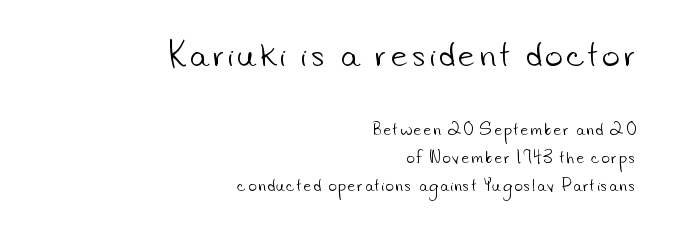
Q: Is the text bold? A: No.
Q: Is the typeface a serif or a sans-serif typeface? A: Sans-serif.
Q: Is the text underlined? A: No.
Q: How is the paragraph aligned? A: Right-aligned.
Q: Is the spacing between lines tight, normal or loose? A: Loose.
Q: Which block of text is set in a larger size, the first (top) or the second (bottom)? A: The first (top) one.
Q: Width (condensed, normal, or wide)? A: Normal.
Q: Stroke contrast? A: Low.
Q: x-height? A: Small.
Q: Monospaced? A: No.
